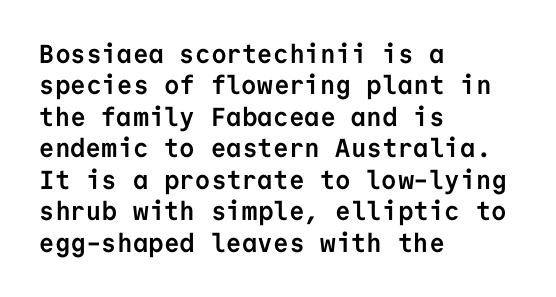
Q: Is the text bold? A: Yes.
Q: Is the text italic (slanted)? A: No, it is upright.
Q: Is the text underlined? A: No.
Q: How is the paragraph aligned? A: Left-aligned.
Q: Is the spacing between letters normal or unusually wide? A: Normal.
